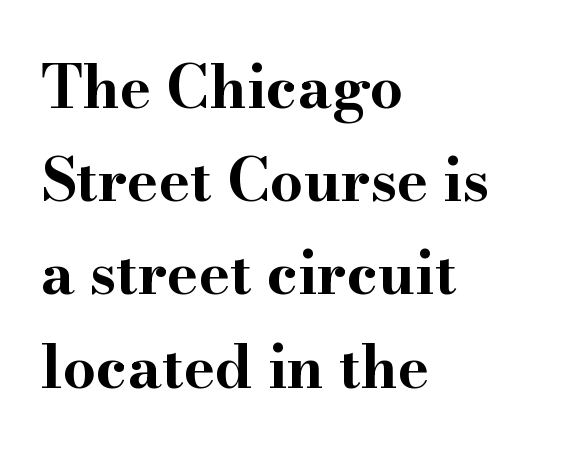
Check where the strokes stop: tiny serifs finish them off. Every character sits straight up, as roman type does. Horizontally, the lines are justified to the leading edge only. The space between consecutive lines is moderate.
